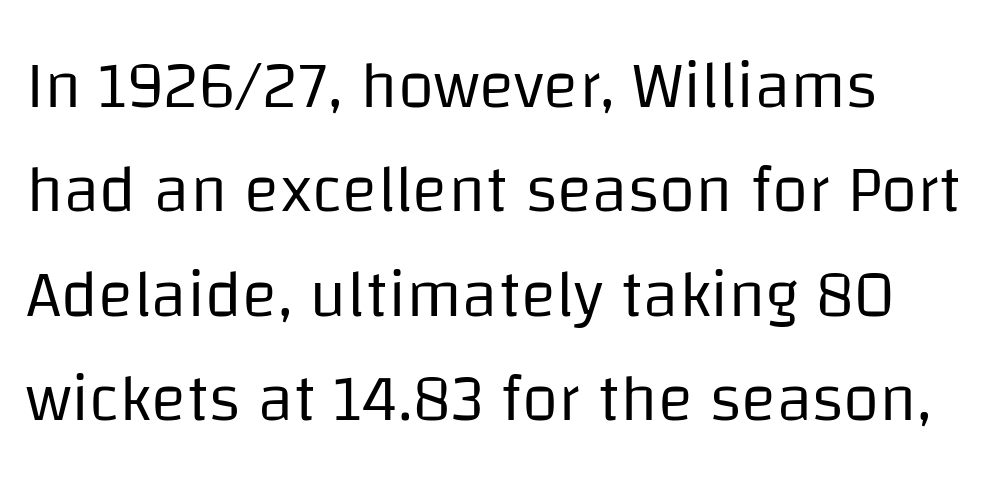
Compared with typical paragraphs, the rows here are spaced about the same. This sample uses an upright cut, with every glyph sitting square on the baseline. Character widths vary here, with narrow letters taking less room than wide ones. Words float on clear page, feet unadorned. The line texture is even and compact thanks to regular tracking.
